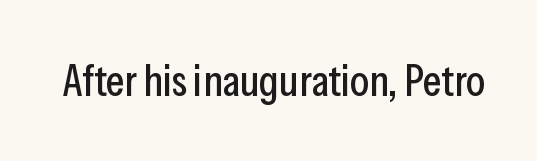
Q: Is the text italic (slanted)? A: No, it is upright.
Q: Is the typeface a serif or a sans-serif typeface? A: Sans-serif.
Q: Is the text underlined? A: No.
Q: Is the spacing between letters normal or unusually wide? A: Normal.
Q: Width (condensed, normal, or wide)? A: Condensed.
Q: Stroke contrast? A: Low.
Q: x-height? A: Medium.
Q: Monospaced? A: No.
